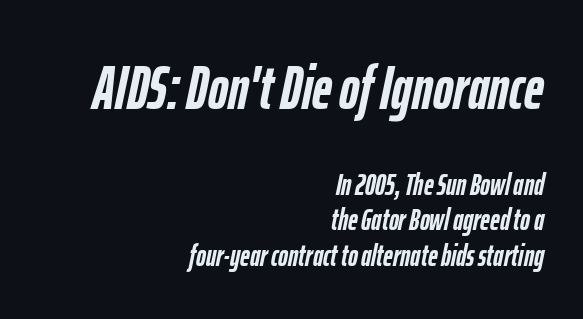
The image shows 61 px semibold, condensed type, italic (leaning right); set right-aligned, line spacing 1.18x, normal letter spacing, not underlined; the first (top) block is 2.03x larger; low stroke contrast and a medium x-height.
